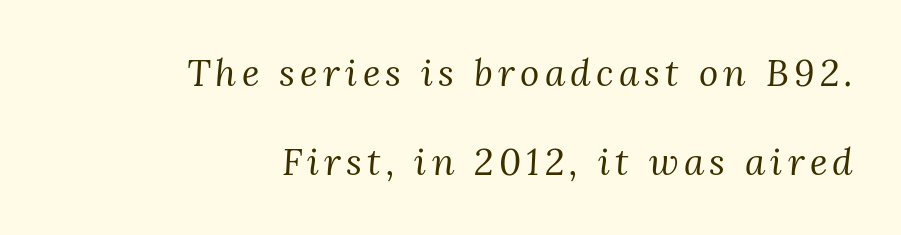
Q: Is the text bold? A: No.
Q: Is the text italic (slanted)? A: Yes, it leans right by about 3 degrees.
Q: Is the typeface a serif or a sans-serif typeface? A: Serif.
Q: Is the text underlined? A: No.
Q: How is the paragraph aligned? A: Right-aligned.
Q: Is the spacing between lines tight, normal or loose? A: Loose.
Q: Width (condensed, normal, or wide)? A: Normal.
Q: Stroke contrast? A: Medium.
Q: x-height? A: Medium.
Q: Monospaced? A: No.
